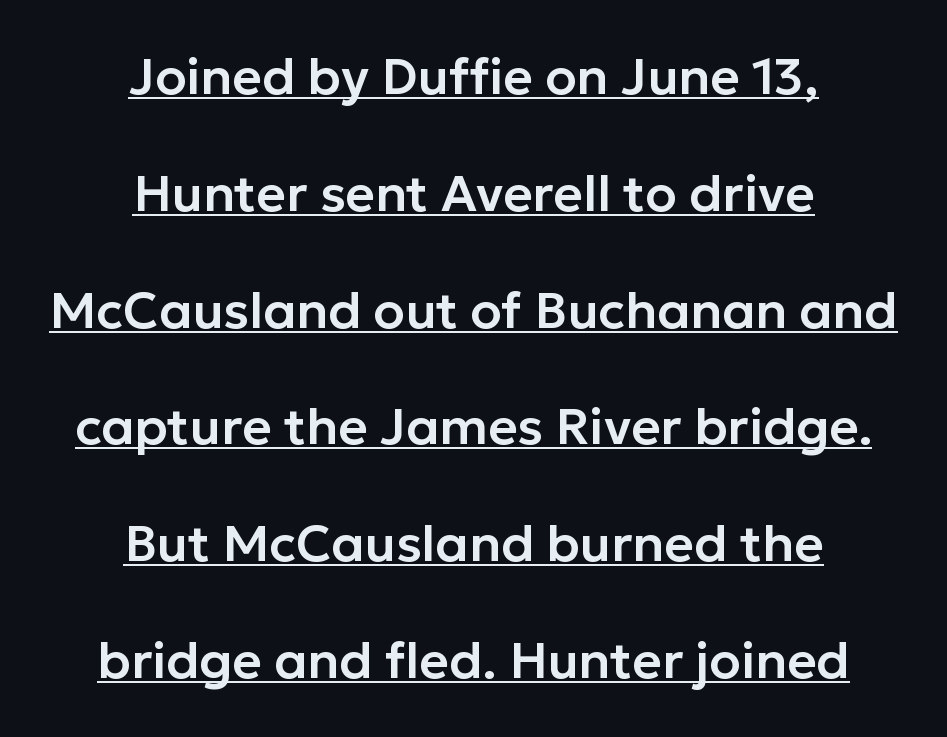
Q: Is the text italic (slanted)? A: No, it is upright.
Q: Is the typeface a serif or a sans-serif typeface? A: Sans-serif.
Q: Is the text underlined? A: Yes.
Q: How is the paragraph aligned? A: Centered.
Q: Is the spacing between letters normal or unusually wide? A: Normal.
Q: Is the spacing between lines tight, normal or loose? A: Loose.
Q: Width (condensed, normal, or wide)? A: Normal.
Q: Stroke contrast? A: Low.
Q: x-height? A: Medium.
Q: Monospaced? A: No.
